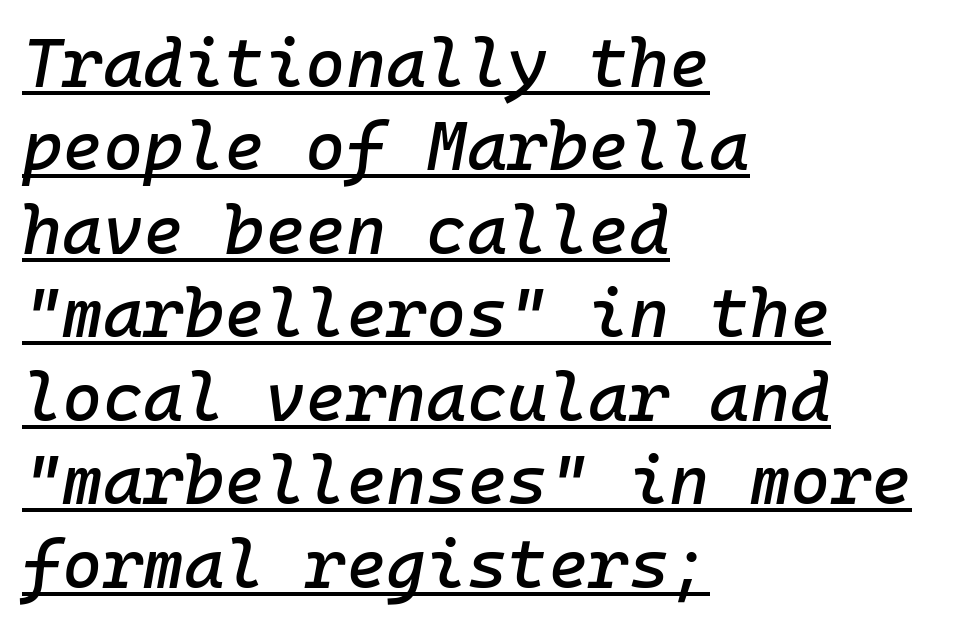
Q: Is the text italic (slanted)? A: Yes, it leans right by about 10 degrees.
Q: Is the text underlined? A: Yes.
Q: How is the paragraph aligned? A: Left-aligned.
Q: Is the spacing between letters normal or unusually wide? A: Normal.
Q: Width (condensed, normal, or wide)? A: Normal.
Q: Stroke contrast? A: Low.
Q: x-height? A: Medium.
Q: Monospaced? A: Yes.
